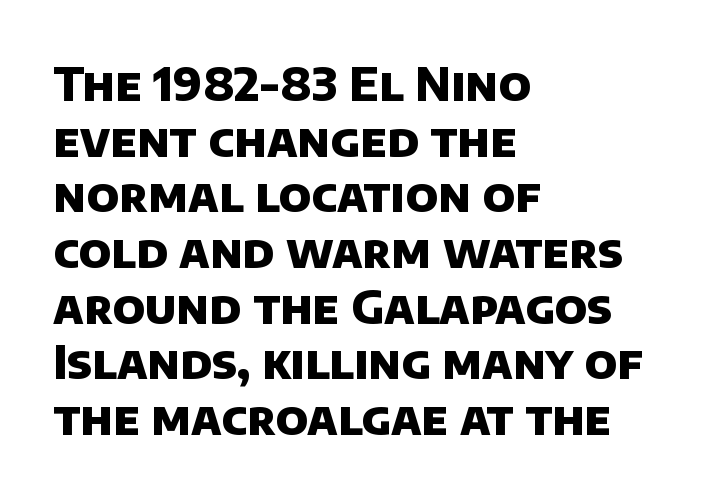
Q: Is the text bold? A: Yes.
Q: Is the typeface a serif or a sans-serif typeface? A: Sans-serif.
Q: Is the text underlined? A: No.
Q: How is the paragraph aligned? A: Left-aligned.
Q: Is the spacing between letters normal or unusually wide? A: Normal.
Q: Width (condensed, normal, or wide)? A: Normal.
Q: Stroke contrast? A: Low.
Q: x-height? A: Large.
Q: Monospaced? A: No.
